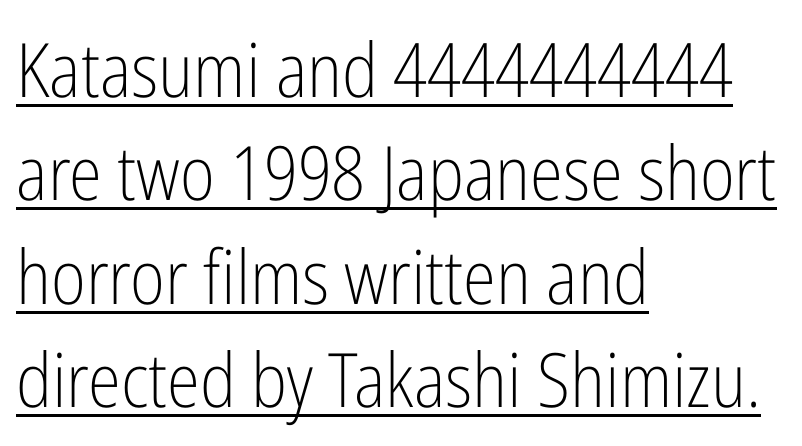
The image shows 75 px light, condensed sans-serif type, upright; set left-aligned, normal line spacing (1.38x), normal letter spacing, underlined; low stroke contrast and a medium x-height.
